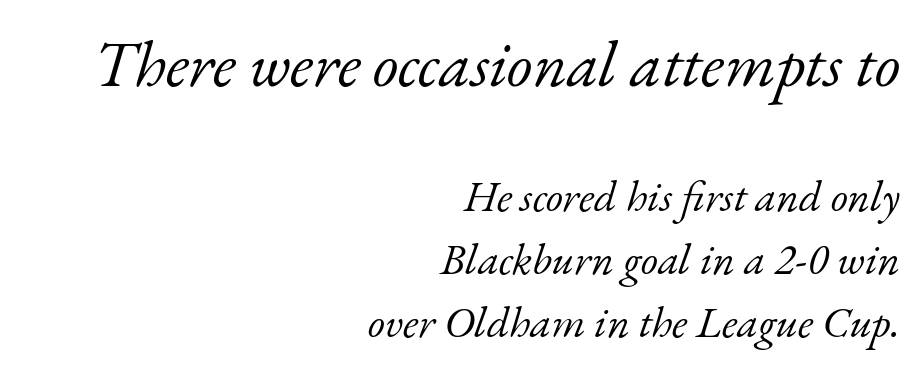
Q: Is the text bold? A: No.
Q: Is the text italic (slanted)? A: Yes, it leans right by about 17 degrees.
Q: Is the typeface a serif or a sans-serif typeface? A: Serif.
Q: Is the text underlined? A: No.
Q: How is the paragraph aligned? A: Right-aligned.
Q: Is the spacing between letters normal or unusually wide? A: Normal.
Q: Is the spacing between lines tight, normal or loose? A: Normal.
Q: Which block of text is set in a larger size, the first (top) or the second (bottom)? A: The first (top) one.
Q: Width (condensed, normal, or wide)? A: Normal.
Q: Stroke contrast? A: Low.
Q: x-height? A: Small.
Q: Monospaced? A: No.
